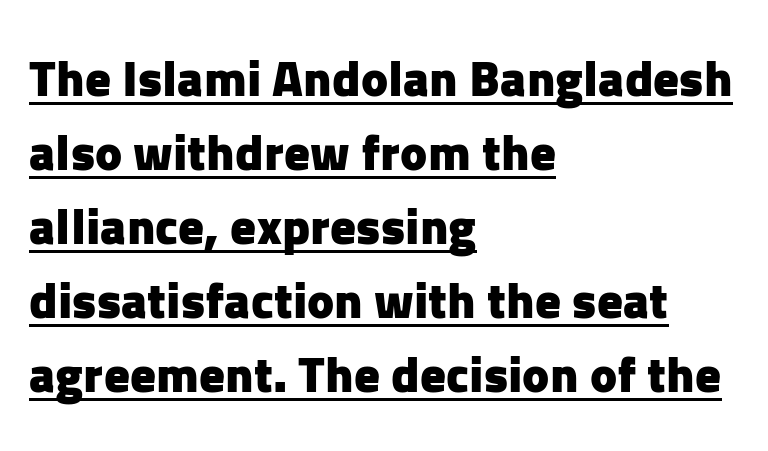
{"serif": "no", "italic": "no", "bold": "yes", "weight": "heavy", "width": "normal", "stroke_contrast": "low", "x_height": "medium", "monospaced": "no", "underline": "yes", "align": "left", "line_spacing": "normal", "line_spacing_ratio": 1.45, "letter_spacing": "normal", "letter_spacing_em": 0.0, "glyph_px": 51}
